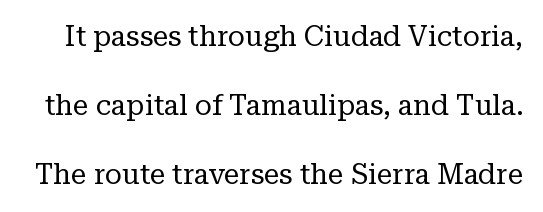
The image shows 28 px regular-weight serif type, upright; set loose line spacing (2.47x), normal letter spacing, not underlined; low stroke contrast and a medium x-height.
